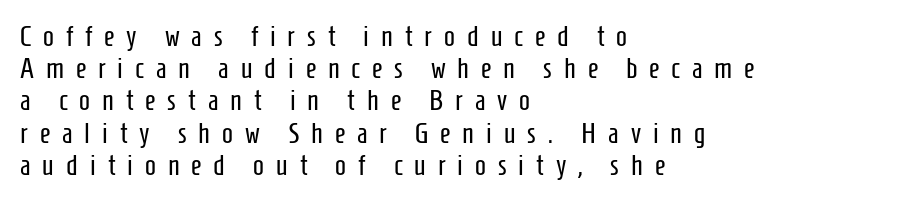
The image shows 29 px regular-weight, condensed sans-serif type, upright; set left-aligned, tight line spacing (1.11x), unusually wide letter spacing (+0.41 em), not underlined; low stroke contrast and a medium x-height.
